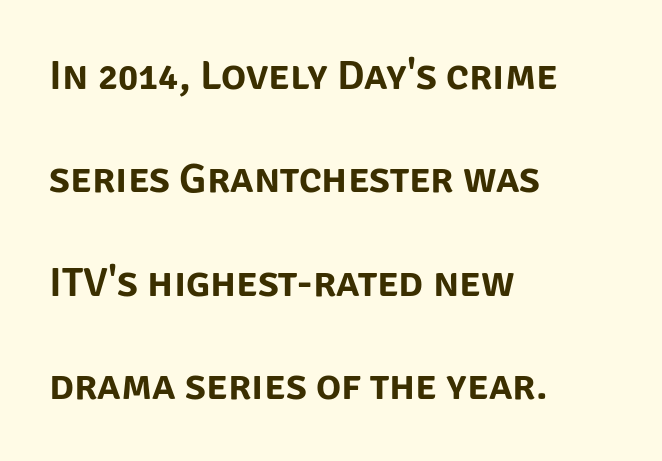
Q: Is the text italic (slanted)? A: No, it is upright.
Q: Is the typeface a serif or a sans-serif typeface? A: Sans-serif.
Q: Is the text underlined? A: No.
Q: How is the paragraph aligned? A: Left-aligned.
Q: Is the spacing between letters normal or unusually wide? A: Normal.
Q: Is the spacing between lines tight, normal or loose? A: Loose.
Q: Width (condensed, normal, or wide)? A: Normal.
Q: Stroke contrast? A: Low.
Q: x-height? A: Large.
Q: Monospaced? A: No.
